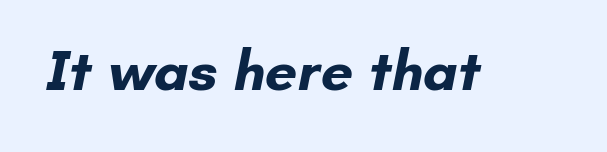
Nothing sits at the stroke ends, so this counts as sans-serif. Set as a true bold cut, around the 700 mark. Do the characters align in a grid? No, the font is proportional. The foot of each line stays bare and open. Inter-character spacing is left at the font's built-in metrics.
